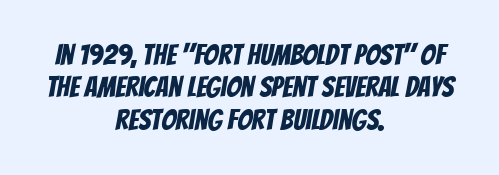
The image shows 29 px condensed sans-serif type; set centered, tight line spacing (1.12x), normal letter spacing, not underlined; low stroke contrast and a large x-height.
